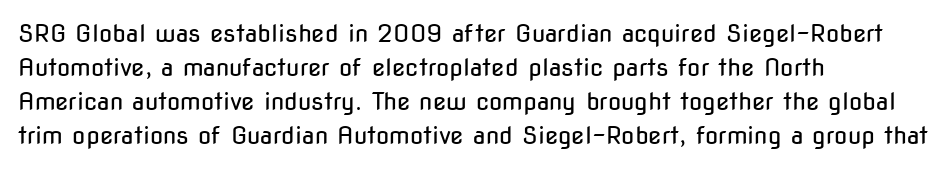
{"italic": "no", "bold": "no", "underline": "no", "align": "left", "line_spacing": "normal", "line_spacing_ratio": 1.42, "letter_spacing": "normal", "letter_spacing_em": 0.0, "glyph_px": 24}
